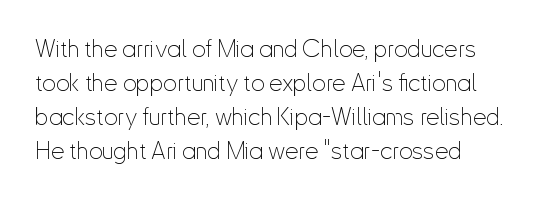
Q: Is the text bold? A: No.
Q: Is the text italic (slanted)? A: No, it is upright.
Q: Is the text underlined? A: No.
Q: Is the spacing between letters normal or unusually wide? A: Normal.
Q: Is the spacing between lines tight, normal or loose? A: Normal.
